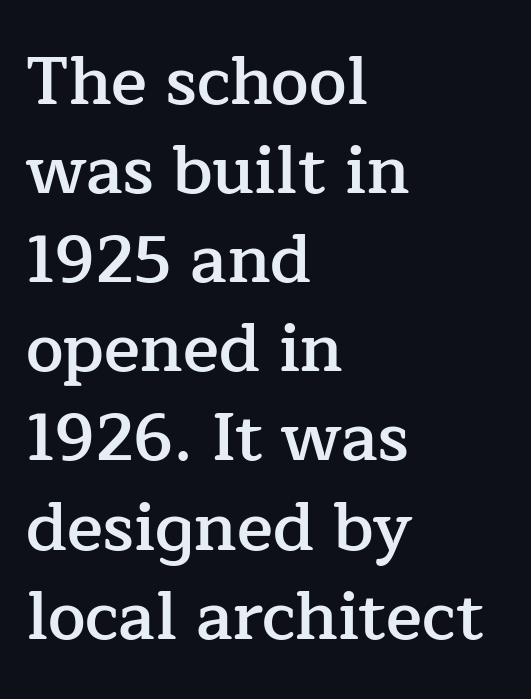
Spacing between characters is what you'd get straight out of the box. These lines are rendered in a variable-pitch font. The passage shown is semibold, sitting just below true bold. The lettering stays uniformly vertical, giving the passage a roman look. Rows of type keep a routine distance in the vertical direction.
